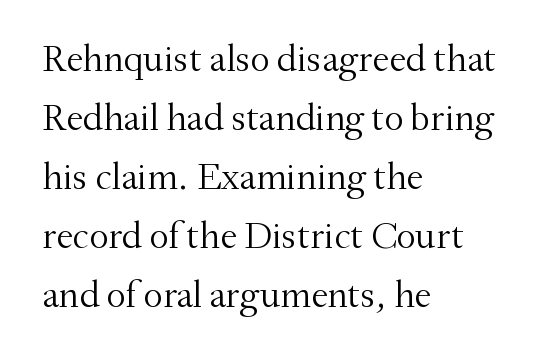
The image shows 38 px light serif type, upright; set left-aligned, normal line spacing (1.55x), normal letter spacing, not underlined; medium stroke contrast and a small x-height.
